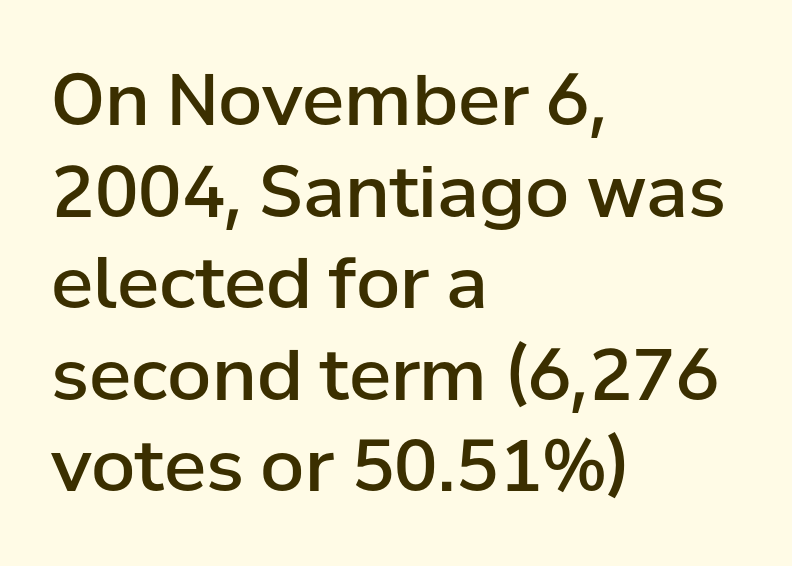
The letters are semibold — heavier than regular but short of a full bold. Do the characters align in a grid? No, the font is proportional. No italicization has been applied; the sample stays upright. Note: no serifs on the glyphs. Caption: multi-line text, flush left, ragged right. Check under the words: just untouched page.
